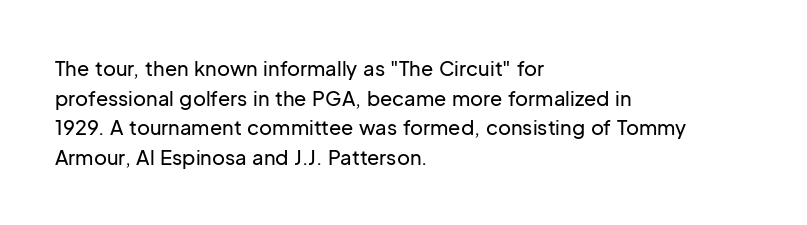
Q: Is the text italic (slanted)? A: No, it is upright.
Q: Is the text underlined? A: No.
Q: How is the paragraph aligned? A: Left-aligned.
Q: Is the spacing between letters normal or unusually wide? A: Normal.
Q: Is the spacing between lines tight, normal or loose? A: Normal.
